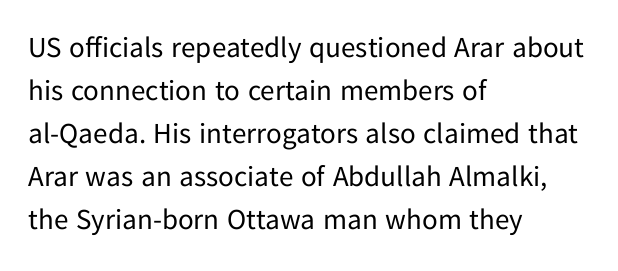
The image shows 29 px regular-weight sans-serif type, upright; set left-aligned, normal line spacing (1.48x), normal letter spacing, not underlined; low stroke contrast and a medium x-height.
